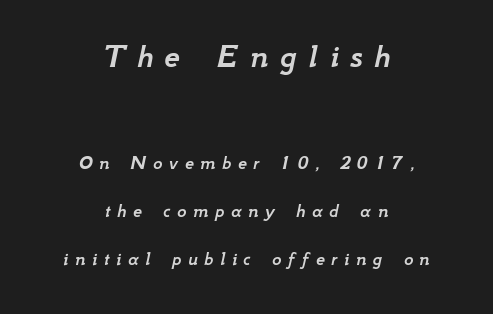
The image shows 35 px text type, italic (leaning right); set centered, loose line spacing (2.4x), unusually wide letter spacing (+0.33 em), not underlined; the first (top) block is 1.75x larger; low stroke contrast and a small x-height.
